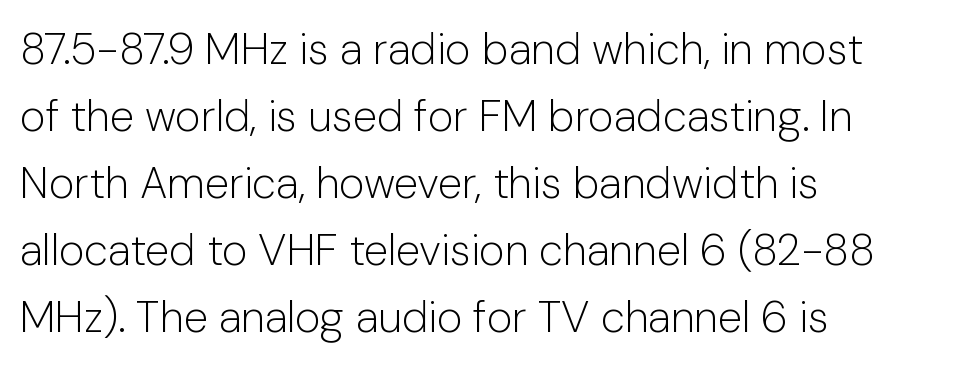
Q: Is the text bold? A: No.
Q: Is the text italic (slanted)? A: No, it is upright.
Q: Is the typeface a serif or a sans-serif typeface? A: Sans-serif.
Q: Is the text underlined? A: No.
Q: How is the paragraph aligned? A: Left-aligned.
Q: Is the spacing between letters normal or unusually wide? A: Normal.
Q: Is the spacing between lines tight, normal or loose? A: Normal.
Q: Width (condensed, normal, or wide)? A: Normal.
Q: Stroke contrast? A: Low.
Q: x-height? A: Medium.
Q: Monospaced? A: No.
